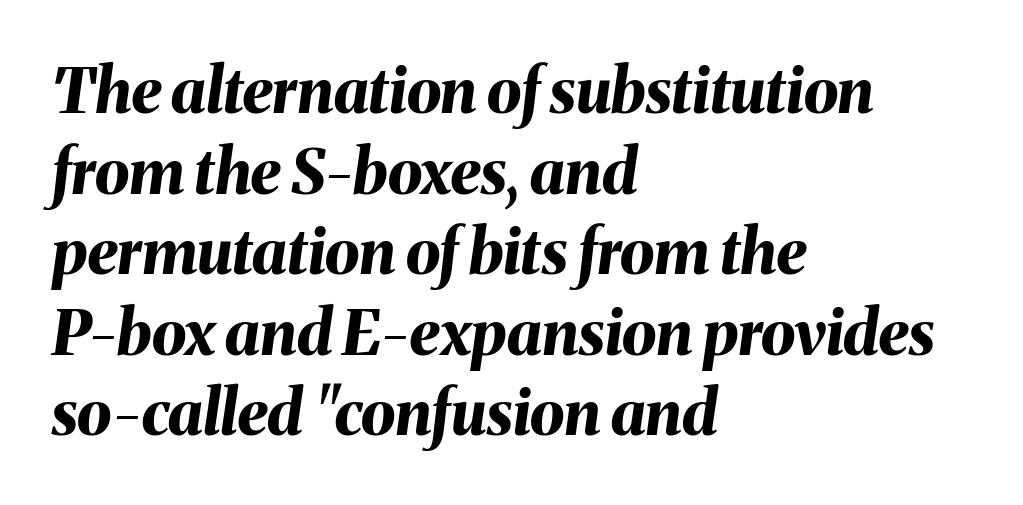
{"italic": "yes", "lean": "right", "slant_degrees": 8, "bold": "yes", "weight": "bold", "width": "normal", "stroke_contrast": "medium", "x_height": "medium", "monospaced": "no", "underline": "no", "align": "left", "line_spacing": "normal", "line_spacing_ratio": 1.3, "letter_spacing": "normal", "letter_spacing_em": 0.0, "glyph_px": 62}
